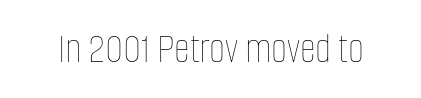
Between one letter and the next there's only the usual sliver of space. Weight: in the light-to-regular range. Posture: straight, roman, zero tilt. Note the varied advance widths — an 'i' is clearly narrower than an 'm'.
